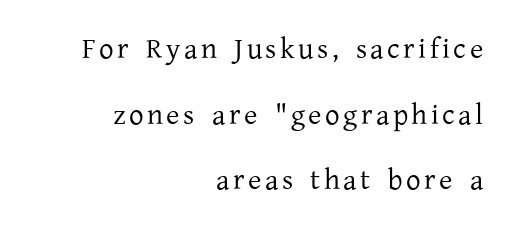
The image shows 29 px regular-weight serif type, upright; set right-aligned, loose line spacing (2.26x), not underlined; low stroke contrast and a medium x-height.
